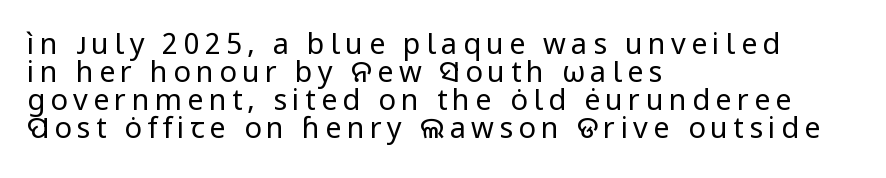
The weight tops out at a normal text grade. What's the leading like? Squeezed, with rows nearly overlapping. Serifs: no, the terminals of the letterforms are clean. The face used here is proportionally spaced, like ordinary book or web type.
